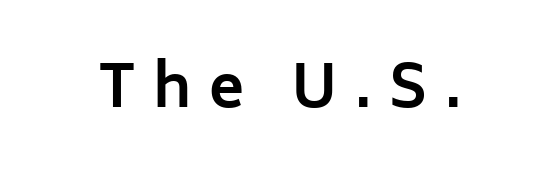
No italicization has been applied; the sample stays upright. Bold? Absolutely — the strokes are thick and heavy. Letter spacing: wide. The typeface chosen for these lines omits serifs. You could not count columns in this text — the font is proportionally spaced.
